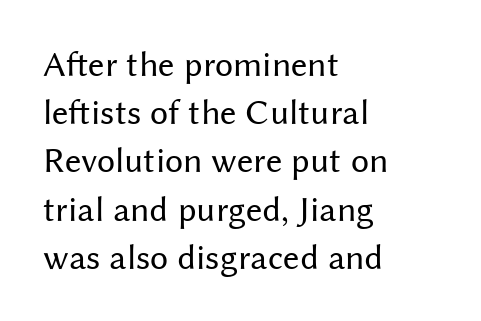
Q: Is the text bold? A: No.
Q: Is the text italic (slanted)? A: No, it is upright.
Q: Is the typeface a serif or a sans-serif typeface? A: Sans-serif.
Q: Is the text underlined? A: No.
Q: How is the paragraph aligned? A: Left-aligned.
Q: Is the spacing between letters normal or unusually wide? A: Normal.
Q: Is the spacing between lines tight, normal or loose? A: Normal.
Q: Width (condensed, normal, or wide)? A: Normal.
Q: Stroke contrast? A: Medium.
Q: x-height? A: Medium.
Q: Monospaced? A: No.
